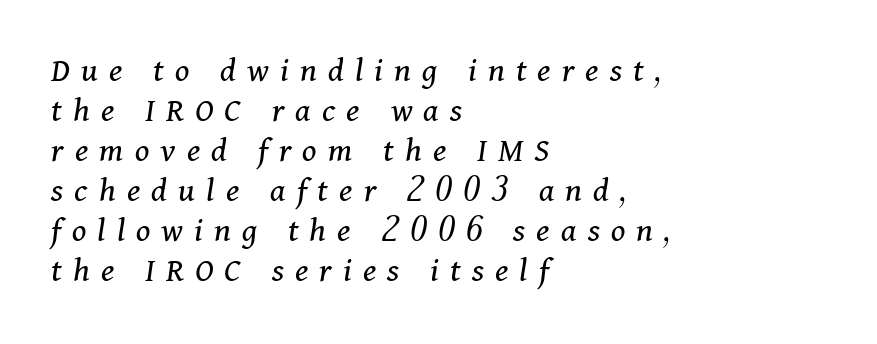
Q: Is the text bold? A: No.
Q: Is the text italic (slanted)? A: Yes, it leans right by about 11 degrees.
Q: Is the typeface a serif or a sans-serif typeface? A: Serif.
Q: Is the text underlined? A: No.
Q: How is the paragraph aligned? A: Left-aligned.
Q: Is the spacing between letters normal or unusually wide? A: Unusually wide.
Q: Is the spacing between lines tight, normal or loose? A: Tight.
Q: Width (condensed, normal, or wide)? A: Normal.
Q: Stroke contrast? A: Medium.
Q: x-height? A: Medium.
Q: Monospaced? A: No.
